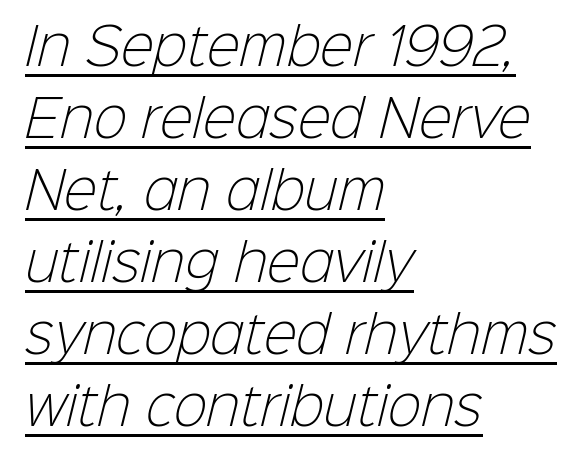
You can see a thin bar hugging the bottom of the glyphs. Are there feet on the stems? There aren't — it's a sans. Unbolded letterforms with no extra heft. Inter-character spacing is left at the font's built-in metrics. These lines are rendered in a variable-pitch font. Horizontal alignment here is leftward, the default for most running prose.
